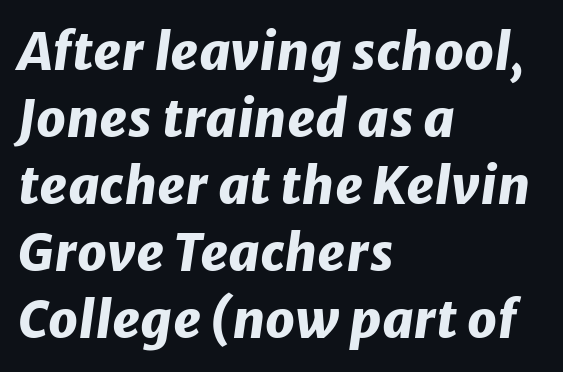
Think of a printed novel: that variable character pitch is what you see here. The rendering anchors every line to the left-hand side. A dark, heavy texture on the line: the type is bold. Slanted lettering throughout. Observe the ordinary spacing: letters are neighbours, not strangers.
